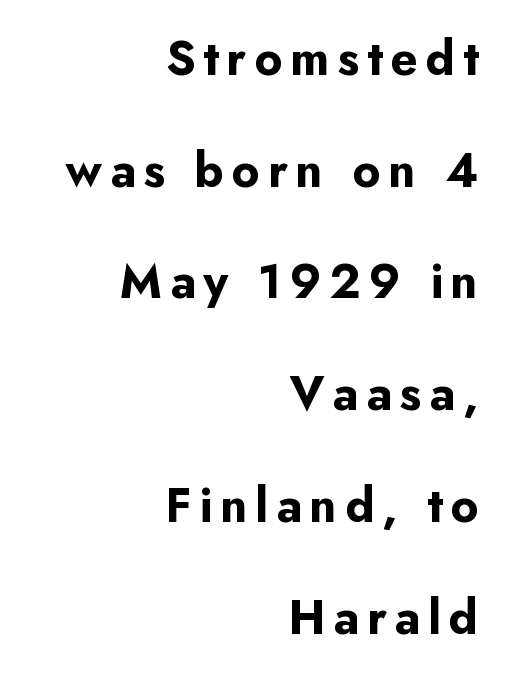
{"serif": "no", "italic": "no", "bold": "yes", "weight": "bold", "width": "normal", "stroke_contrast": "low", "x_height": "small", "monospaced": "no", "underline": "no", "align": "right", "line_spacing": "loose", "line_spacing_ratio": 2.28, "glyph_px": 49}
